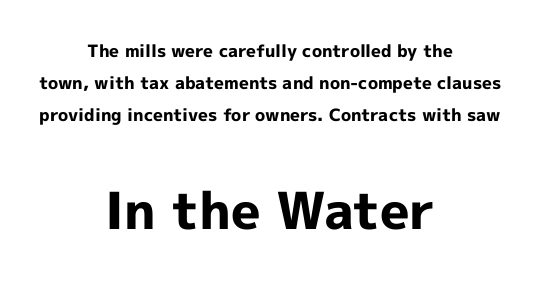
{"serif": "no", "italic": "no", "bold": "yes", "weight": "bold", "width": "normal", "x_height": "medium", "monospaced": "no", "underline": "no", "align": "center", "line_spacing_ratio": 1.87, "letter_spacing": "normal", "letter_spacing_em": 0.0, "larger_block": "second", "size_ratio": 3.0, "glyph_px": 51}
